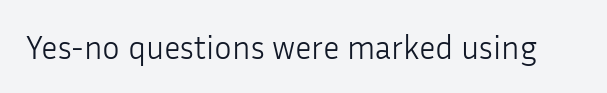
The image shows 33 px light sans-serif type, upright; set normal letter spacing, not underlined; low stroke contrast and a medium x-height.
